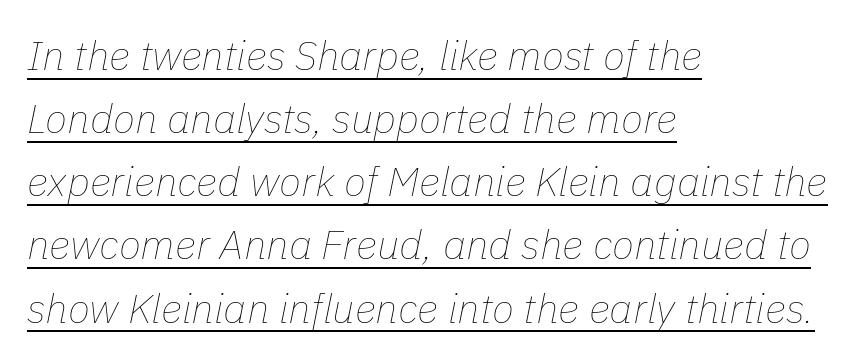
{"italic": "yes", "lean": "right", "slant_degrees": 11, "bold": "no", "weight": "thin", "width": "normal", "stroke_contrast": "low", "x_height": "medium", "monospaced": "no", "underline": "yes", "align": "left", "line_spacing": "normal", "line_spacing_ratio": 1.54, "letter_spacing": "normal", "letter_spacing_em": 0.0, "glyph_px": 41}
